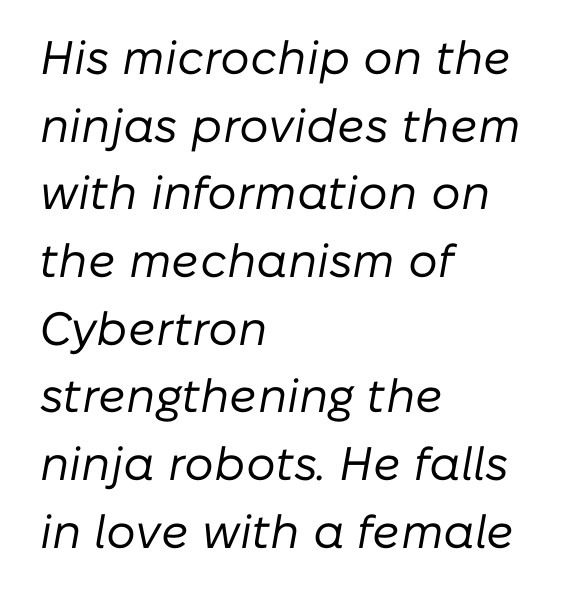
{"italic": "yes", "lean": "right", "slant_degrees": 10, "bold": "no", "weight": "regular", "width": "normal", "stroke_contrast": "low", "x_height": "medium", "monospaced": "no", "underline": "no", "align": "left", "line_spacing": "normal", "line_spacing_ratio": 1.44, "letter_spacing": "normal", "letter_spacing_em": 0.0, "glyph_px": 47}
